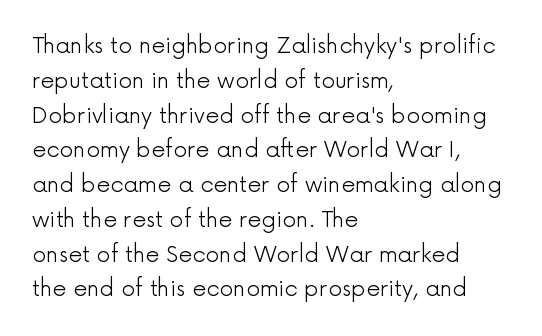
{"italic": "no", "bold": "no", "underline": "no", "align": "left", "line_spacing": "normal", "line_spacing_ratio": 1.58, "letter_spacing": "normal", "letter_spacing_em": 0.0, "glyph_px": 22}
